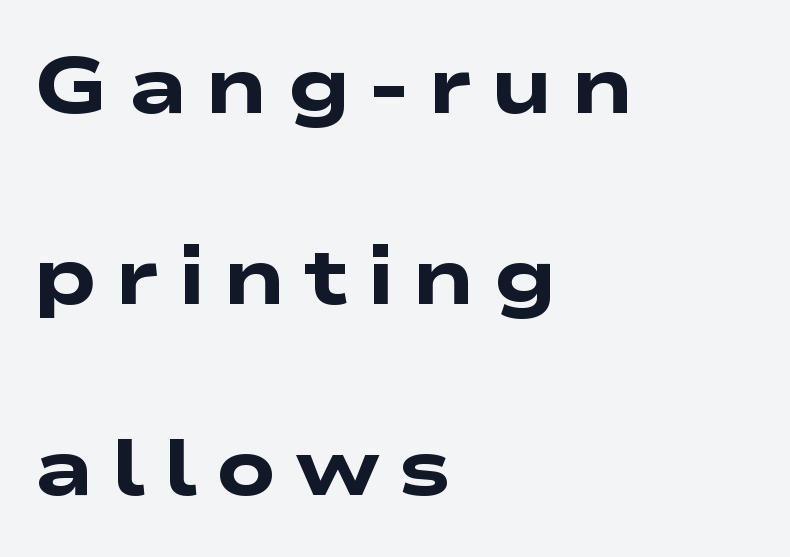
Q: Is the text bold? A: Yes.
Q: Is the typeface a serif or a sans-serif typeface? A: Sans-serif.
Q: Is the text underlined? A: No.
Q: How is the paragraph aligned? A: Left-aligned.
Q: Is the spacing between letters normal or unusually wide? A: Unusually wide.
Q: Is the spacing between lines tight, normal or loose? A: Loose.
Q: Width (condensed, normal, or wide)? A: Wide.
Q: Stroke contrast? A: Low.
Q: x-height? A: Medium.
Q: Monospaced? A: No.
